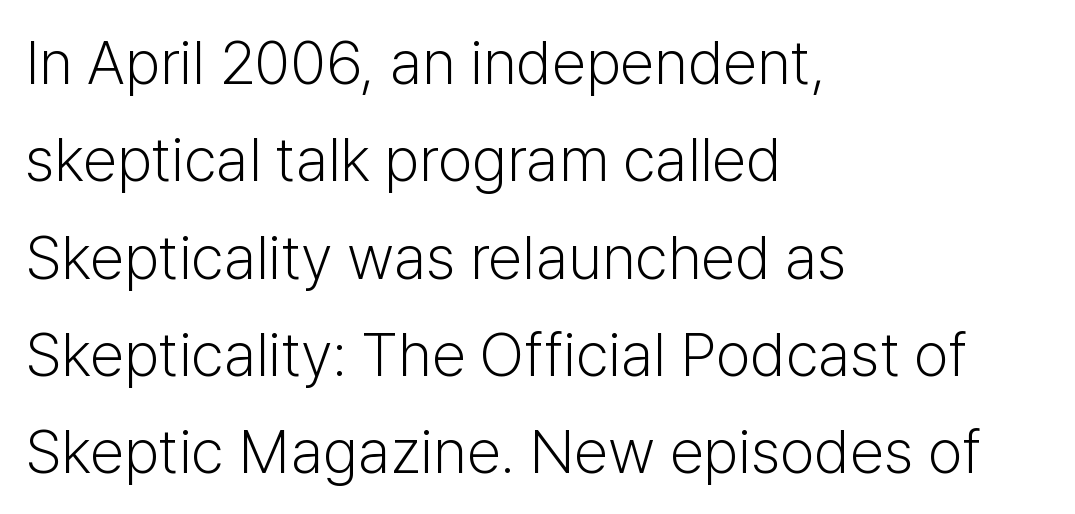
Q: Is the text bold? A: No.
Q: Is the text italic (slanted)? A: No, it is upright.
Q: Is the typeface a serif or a sans-serif typeface? A: Sans-serif.
Q: Is the text underlined? A: No.
Q: How is the paragraph aligned? A: Left-aligned.
Q: Is the spacing between letters normal or unusually wide? A: Normal.
Q: Is the spacing between lines tight, normal or loose? A: Normal.
Q: Width (condensed, normal, or wide)? A: Normal.
Q: Stroke contrast? A: Low.
Q: x-height? A: Medium.
Q: Monospaced? A: No.
